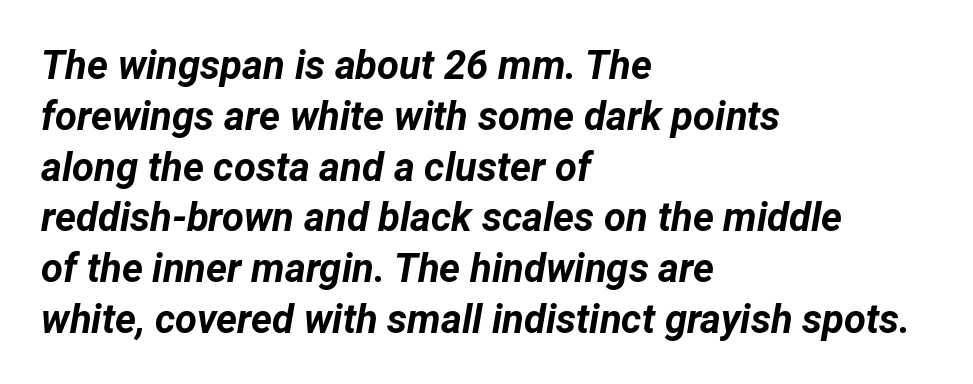
A normal amount of white space separates one row of letters from the next. Summary of weight: heavy, a full bold. No extra tracking has been applied to these lines. Does the copy run flush right? No — it runs flush left. The axis of the letterforms is tilted away from vertical.
